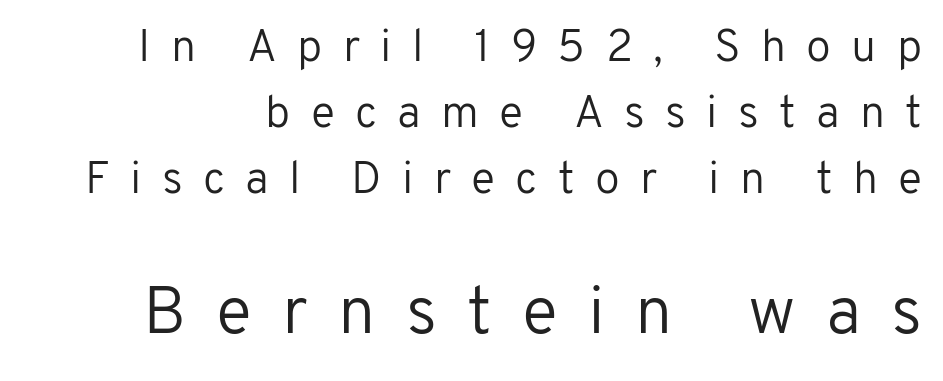
Q: Is the text bold? A: No.
Q: Is the text italic (slanted)? A: No, it is upright.
Q: Is the typeface a serif or a sans-serif typeface? A: Sans-serif.
Q: Is the text underlined? A: No.
Q: Is the spacing between letters normal or unusually wide? A: Unusually wide.
Q: Is the spacing between lines tight, normal or loose? A: Normal.
Q: Which block of text is set in a larger size, the first (top) or the second (bottom)? A: The second (bottom) one.
Q: Width (condensed, normal, or wide)? A: Normal.
Q: Stroke contrast? A: Low.
Q: x-height? A: Medium.
Q: Monospaced? A: No.
